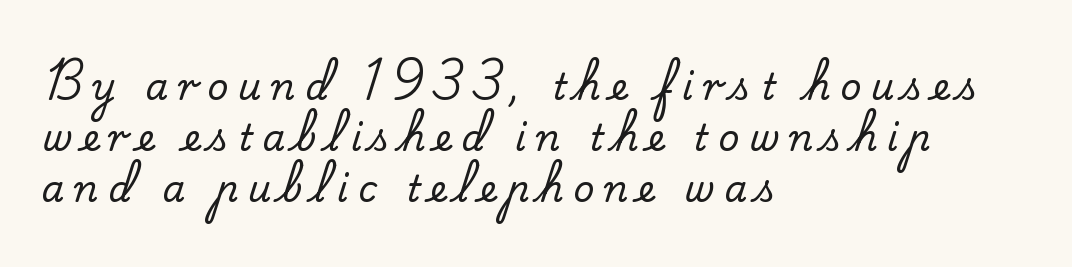
Q: Is the text italic (slanted)? A: Yes.
Q: Is the typeface a serif or a sans-serif typeface? A: Serif.
Q: Is the text underlined? A: No.
Q: How is the paragraph aligned? A: Left-aligned.
Q: Is the spacing between letters normal or unusually wide? A: Unusually wide.
Q: Is the spacing between lines tight, normal or loose? A: Normal.
Q: Width (condensed, normal, or wide)? A: Normal.
Q: Stroke contrast? A: Low.
Q: x-height? A: Small.
Q: Monospaced? A: No.
